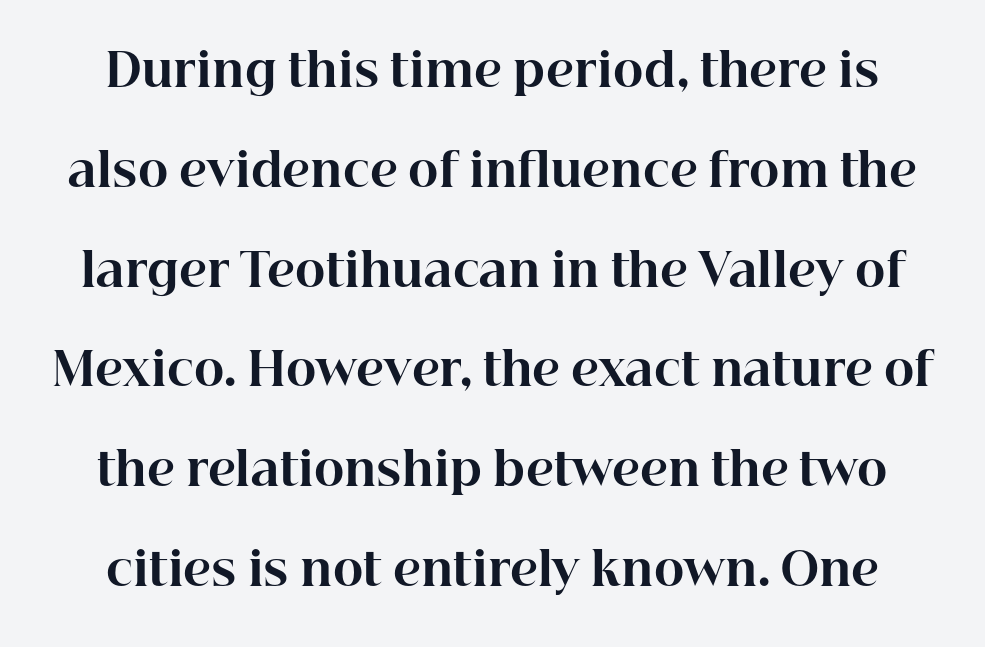
Q: Is the text bold? A: Yes.
Q: Is the text italic (slanted)? A: No, it is upright.
Q: Is the typeface a serif or a sans-serif typeface? A: Serif.
Q: Is the text underlined? A: No.
Q: Is the spacing between letters normal or unusually wide? A: Normal.
Q: Is the spacing between lines tight, normal or loose? A: Loose.
Q: Width (condensed, normal, or wide)? A: Normal.
Q: Stroke contrast? A: High.
Q: x-height? A: Medium.
Q: Monospaced? A: No.
